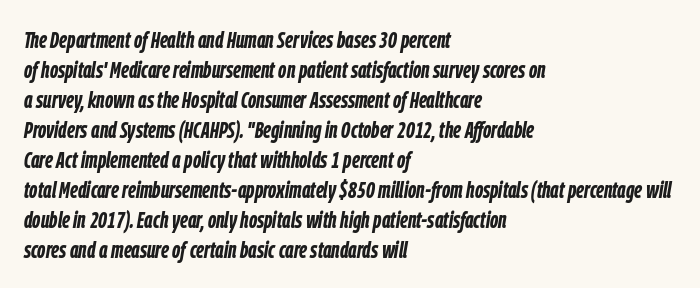
The image shows 24 px bold type, italic (leaning right); set left-aligned, normal line spacing (1.25x), normal letter spacing, not underlined.
